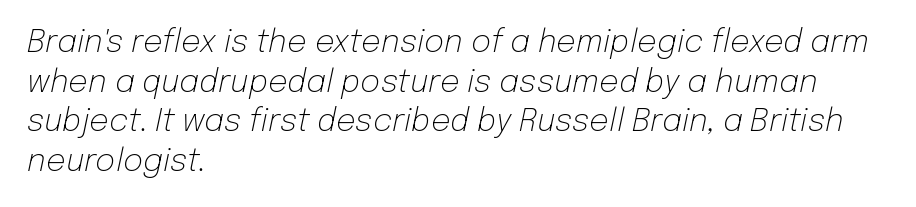
{"italic": "yes", "lean": "right", "slant_degrees": 12, "bold": "no", "weight": "light", "width": "normal", "stroke_contrast": "low", "x_height": "medium", "monospaced": "no", "underline": "no", "align": "left", "line_spacing": "normal", "line_spacing_ratio": 1.28, "letter_spacing": "normal", "letter_spacing_em": 0.0, "glyph_px": 31}
